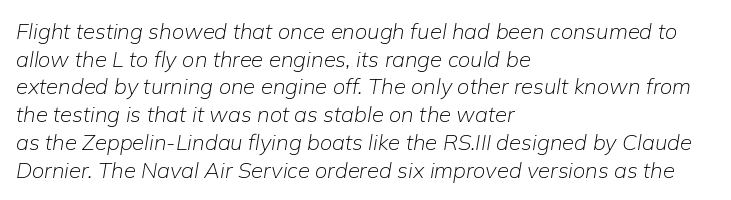
Q: Is the text bold? A: No.
Q: Is the text italic (slanted)? A: Yes, it leans right by about 9 degrees.
Q: Is the text underlined? A: No.
Q: How is the paragraph aligned? A: Left-aligned.
Q: Is the spacing between letters normal or unusually wide? A: Normal.
Q: Is the spacing between lines tight, normal or loose? A: Normal.
